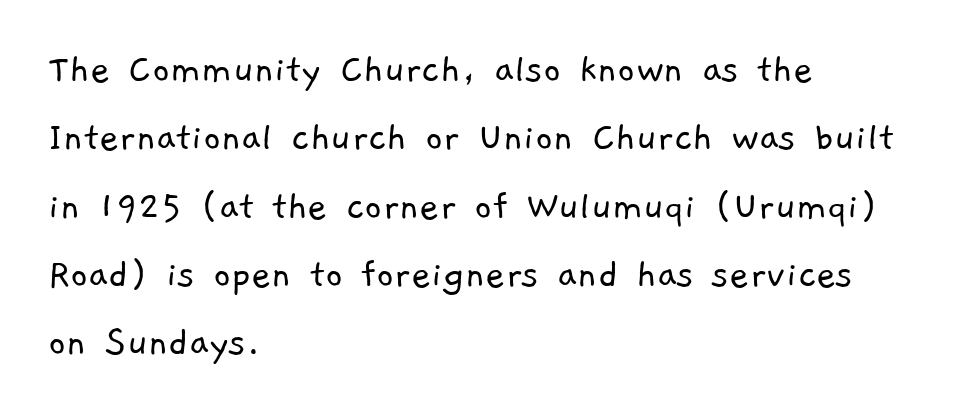
Q: Is the text bold? A: No.
Q: Is the typeface a serif or a sans-serif typeface? A: Sans-serif.
Q: Is the text underlined? A: No.
Q: How is the paragraph aligned? A: Left-aligned.
Q: Is the spacing between letters normal or unusually wide? A: Normal.
Q: Is the spacing between lines tight, normal or loose? A: Normal.
Q: Width (condensed, normal, or wide)? A: Normal.
Q: Stroke contrast? A: Low.
Q: x-height? A: Medium.
Q: Monospaced? A: No.
